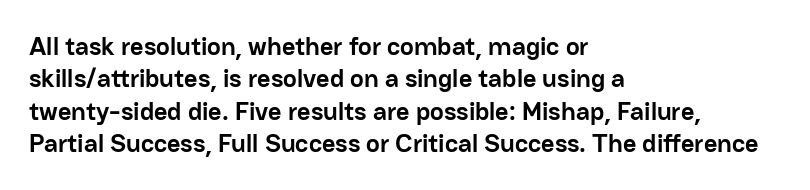
Q: Is the text bold? A: Yes.
Q: Is the text italic (slanted)? A: No, it is upright.
Q: Is the text underlined? A: No.
Q: How is the paragraph aligned? A: Left-aligned.
Q: Is the spacing between letters normal or unusually wide? A: Normal.
Q: Is the spacing between lines tight, normal or loose? A: Normal.
